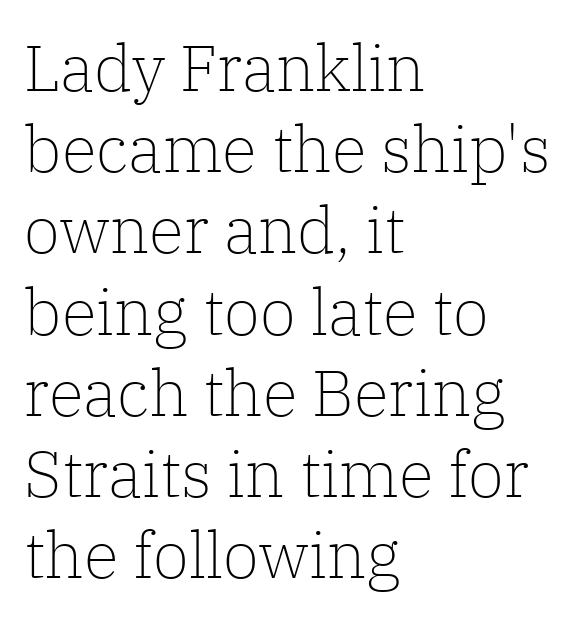
The image shows 65 px light serif type, upright; set left-aligned, normal line spacing (1.25x), normal letter spacing, not underlined; low stroke contrast and a medium x-height.
